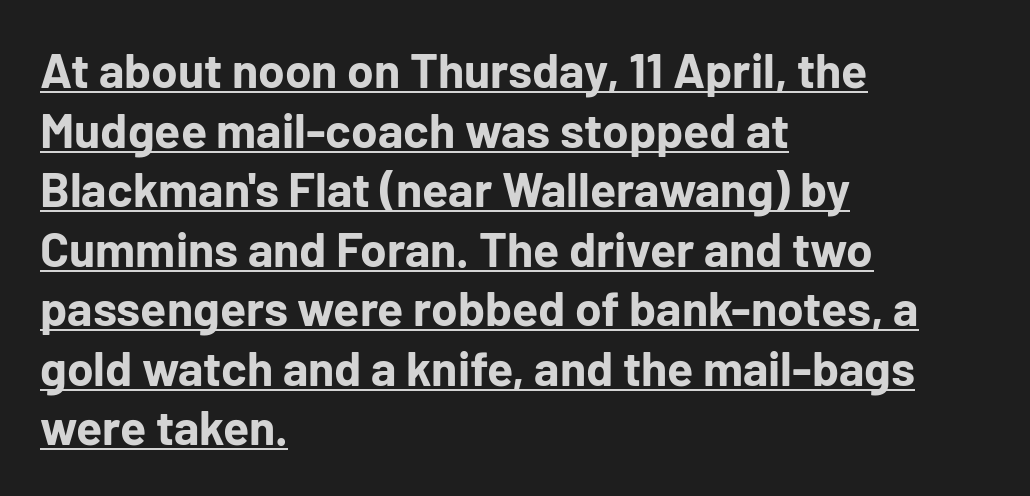
Q: Is the text bold? A: Yes.
Q: Is the text italic (slanted)? A: No, it is upright.
Q: Is the typeface a serif or a sans-serif typeface? A: Sans-serif.
Q: Is the text underlined? A: Yes.
Q: How is the paragraph aligned? A: Left-aligned.
Q: Is the spacing between letters normal or unusually wide? A: Normal.
Q: Width (condensed, normal, or wide)? A: Normal.
Q: Stroke contrast? A: Low.
Q: x-height? A: Medium.
Q: Monospaced? A: No.
